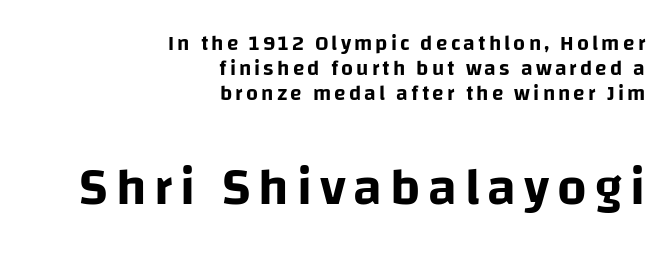
Q: Is the text italic (slanted)? A: No, it is upright.
Q: Is the typeface a serif or a sans-serif typeface? A: Sans-serif.
Q: Is the text underlined? A: No.
Q: How is the paragraph aligned? A: Right-aligned.
Q: Which block of text is set in a larger size, the first (top) or the second (bottom)? A: The second (bottom) one.
Q: Width (condensed, normal, or wide)? A: Normal.
Q: Stroke contrast? A: Low.
Q: x-height? A: Large.
Q: Monospaced? A: No.
